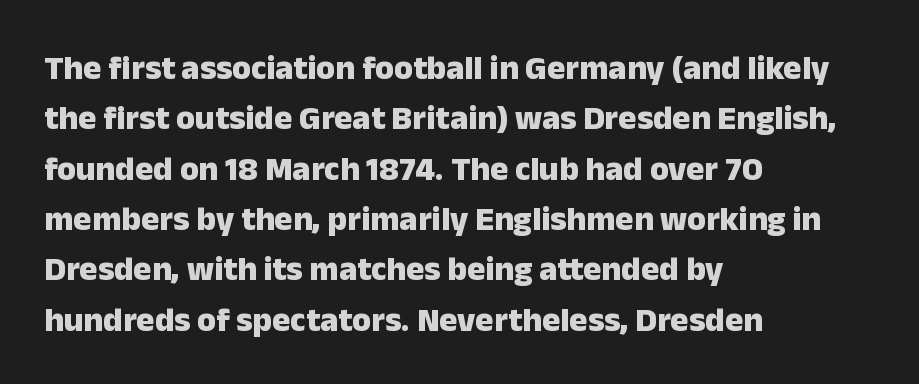
{"serif": "no", "italic": "no", "bold": "yes", "weight": "heavy", "width": "normal", "stroke_contrast": "low", "x_height": "medium", "monospaced": "no", "underline": "no", "align": "left", "line_spacing": "normal", "line_spacing_ratio": 1.48, "letter_spacing": "normal", "letter_spacing_em": 0.0, "glyph_px": 34}
